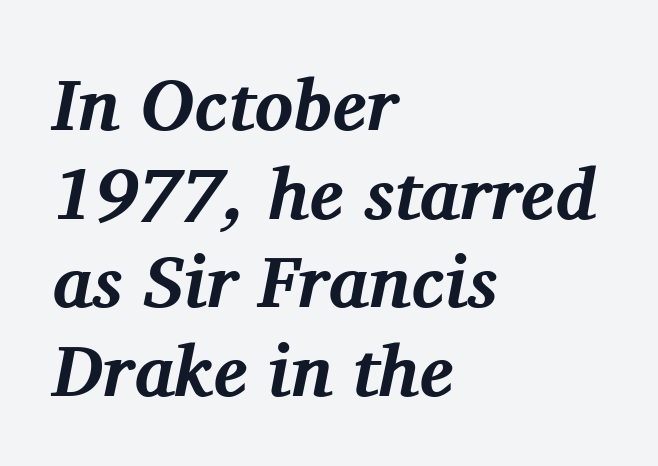
Q: Is the text bold? A: Yes.
Q: Is the text italic (slanted)? A: Yes, it leans right by about 11 degrees.
Q: Is the typeface a serif or a sans-serif typeface? A: Serif.
Q: Is the text underlined? A: No.
Q: How is the paragraph aligned? A: Left-aligned.
Q: Is the spacing between letters normal or unusually wide? A: Normal.
Q: Width (condensed, normal, or wide)? A: Normal.
Q: Stroke contrast? A: Medium.
Q: x-height? A: Medium.
Q: Monospaced? A: No.
